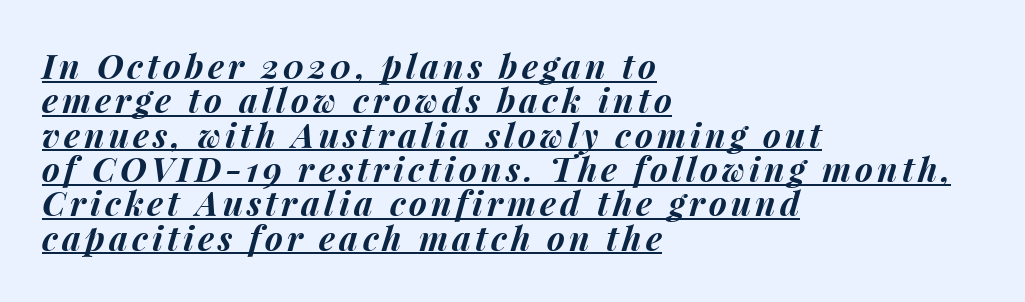
The image shows 34 px bold type, italic (leaning right); set left-aligned, tight line spacing (1.01x), underlined; medium stroke contrast and a medium x-height.
